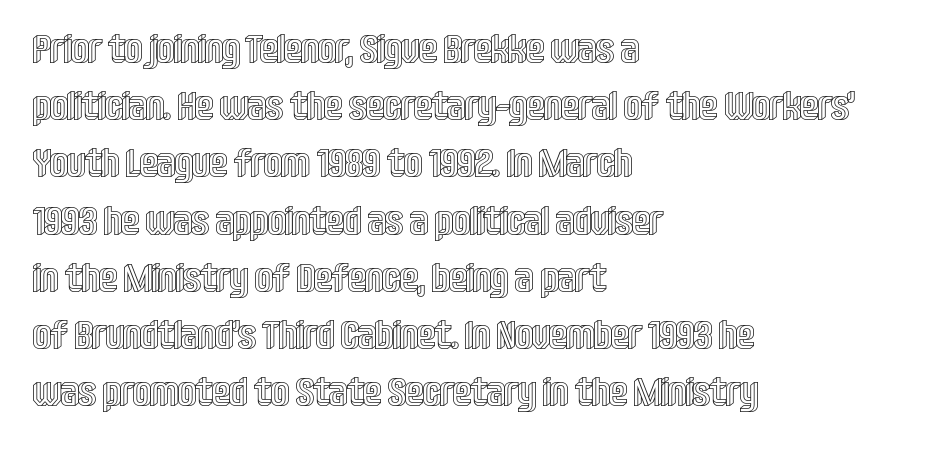
Q: Is the text italic (slanted)? A: No, it is upright.
Q: Is the text underlined? A: No.
Q: How is the paragraph aligned? A: Left-aligned.
Q: Is the spacing between letters normal or unusually wide? A: Normal.
Q: Is the spacing between lines tight, normal or loose? A: Normal.
Q: Width (condensed, normal, or wide)? A: Condensed.
Q: x-height? A: Large.
Q: Monospaced? A: No.
